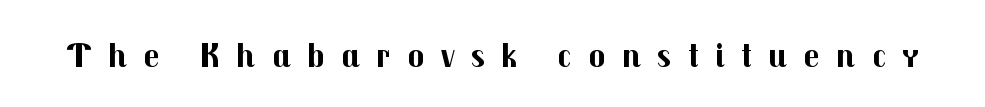
{"serif": "no", "italic": "no", "bold": "yes", "weight": "bold", "width": "normal", "stroke_contrast": "medium", "x_height": "medium", "monospaced": "no", "underline": "no", "letter_spacing": "wide", "letter_spacing_em": 0.45, "glyph_px": 36}
